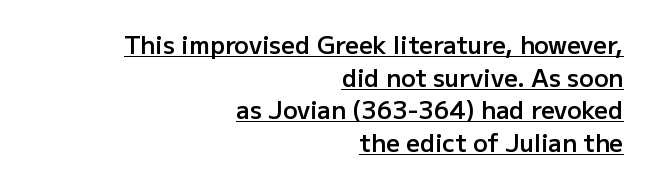
{"italic": "no", "bold": "semi", "underline": "yes", "align": "right", "line_spacing": "normal", "line_spacing_ratio": 1.36, "letter_spacing": "normal", "letter_spacing_em": 0.0, "glyph_px": 24}
